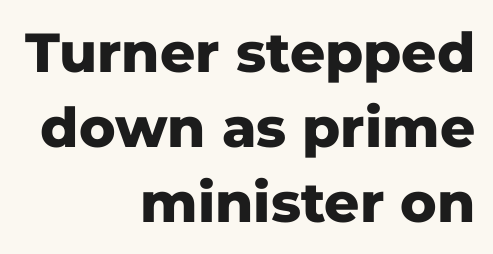
Q: Is the text bold? A: Yes.
Q: Is the text italic (slanted)? A: No, it is upright.
Q: Is the typeface a serif or a sans-serif typeface? A: Sans-serif.
Q: Is the text underlined? A: No.
Q: How is the paragraph aligned? A: Right-aligned.
Q: Is the spacing between letters normal or unusually wide? A: Normal.
Q: Is the spacing between lines tight, normal or loose? A: Normal.
Q: Width (condensed, normal, or wide)? A: Normal.
Q: Stroke contrast? A: Low.
Q: x-height? A: Medium.
Q: Monospaced? A: No.
